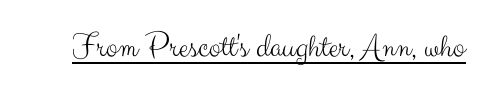
The image shows 35 px light sans-serif type; set normal letter spacing, underlined; medium stroke contrast and a small x-height.
